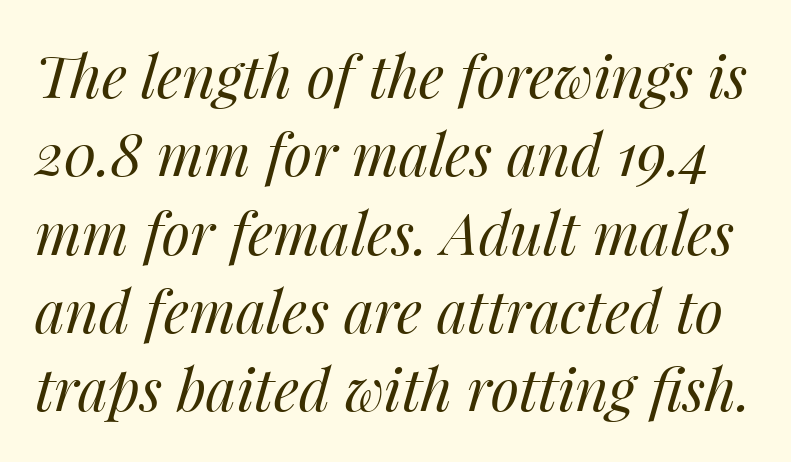
Bold? No — there's no thickening of the strokes. Type without underlining. Does the lettering tilt? It does — this is italic. Tracking value appears to be zero — textbook default spacing.
